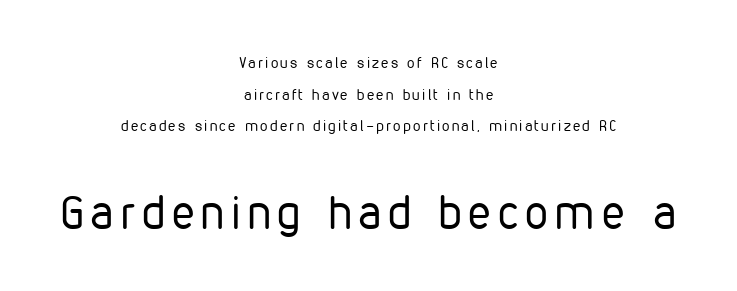
The image shows 46 px regular-weight, condensed sans-serif type, upright; set centered, loose line spacing (2.11x), not underlined; the second (bottom) block is 3.07x larger; low stroke contrast and a medium x-height.
